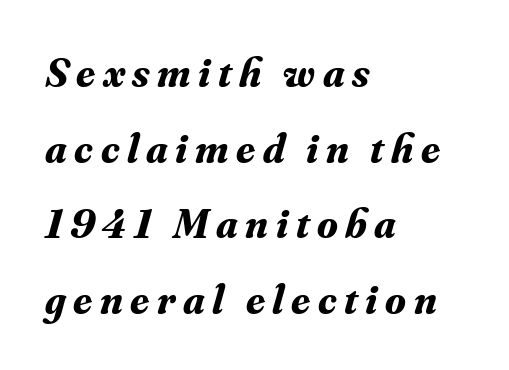
The image shows 42 px bold serif type, italic (leaning right); set left-aligned, line spacing 1.8x, not underlined; medium stroke contrast and a small x-height.
